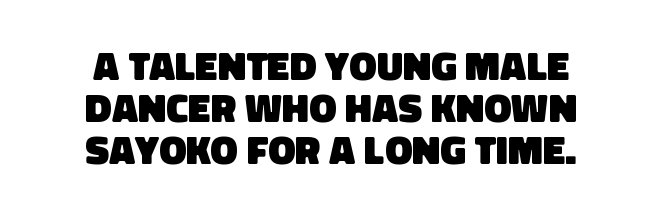
The image shows 41 px heavy sans-serif type; set centered, tight line spacing (1.02x), normal letter spacing, not underlined; low stroke contrast and a large x-height.
